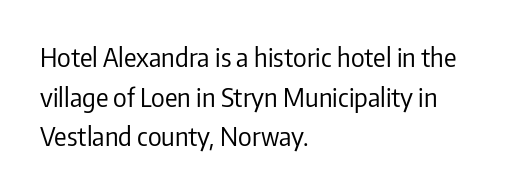
{"italic": "no", "bold": "no", "underline": "no", "align": "left", "line_spacing": "normal", "line_spacing_ratio": 1.52, "letter_spacing": "normal", "letter_spacing_em": 0.0, "glyph_px": 26}
